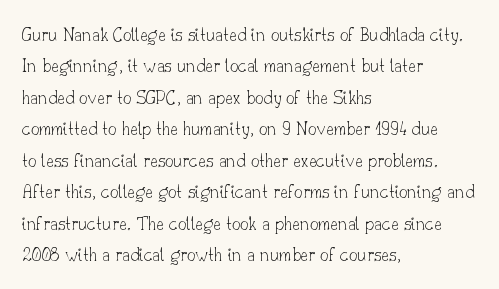
Each row of text sits above clean, open space. Italic? Not at all — the glyphs are vertical. Typeset ragged right — the left edge is the straight one. Each word holds together tightly as a unit, with standard inter-letter gaps. Interline gaps are of average width in this sample.
